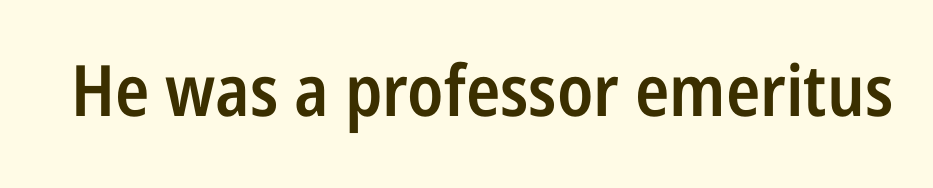
Q: Is the text bold? A: Semi-bold.
Q: Is the text italic (slanted)? A: No, it is upright.
Q: Is the typeface a serif or a sans-serif typeface? A: Sans-serif.
Q: Is the text underlined? A: No.
Q: Is the spacing between letters normal or unusually wide? A: Normal.
Q: Width (condensed, normal, or wide)? A: Condensed.
Q: Stroke contrast? A: Low.
Q: x-height? A: Medium.
Q: Monospaced? A: No.
